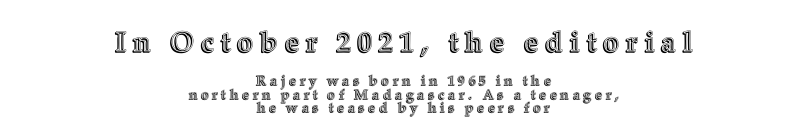
Q: Is the text italic (slanted)? A: No, it is upright.
Q: Is the text underlined? A: No.
Q: How is the paragraph aligned? A: Centered.
Q: Is the spacing between letters normal or unusually wide? A: Unusually wide.
Q: Is the spacing between lines tight, normal or loose? A: Tight.
Q: Which block of text is set in a larger size, the first (top) or the second (bottom)? A: The first (top) one.
Q: Width (condensed, normal, or wide)? A: Normal.
Q: x-height? A: Medium.
Q: Monospaced? A: No.
